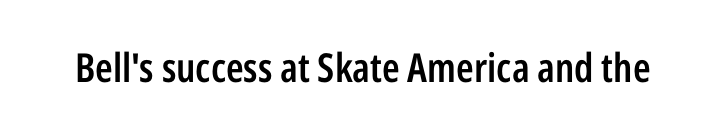
{"serif": "no", "italic": "no", "bold": "semi", "weight": "semibold", "width": "condensed", "stroke_contrast": "low", "x_height": "medium", "monospaced": "no", "underline": "no", "letter_spacing": "normal", "letter_spacing_em": 0.0, "glyph_px": 40}
